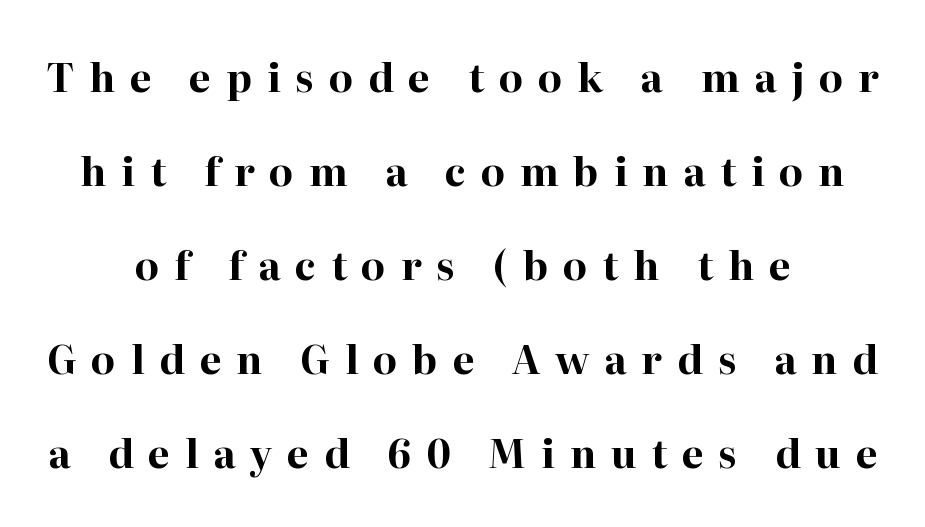
Q: Is the text bold? A: Yes.
Q: Is the text italic (slanted)? A: No, it is upright.
Q: Is the typeface a serif or a sans-serif typeface? A: Serif.
Q: Is the text underlined? A: No.
Q: How is the paragraph aligned? A: Centered.
Q: Is the spacing between letters normal or unusually wide? A: Unusually wide.
Q: Is the spacing between lines tight, normal or loose? A: Loose.
Q: Width (condensed, normal, or wide)? A: Normal.
Q: Stroke contrast? A: High.
Q: x-height? A: Medium.
Q: Monospaced? A: No.
